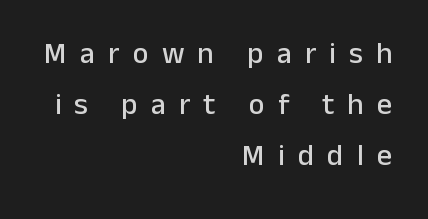
Beneath every word, the page is bare. What's the leading like? Ordinary, nothing unusual. Short and long lines alike share a common ending point at right. Is this a fixed-width face? No — the glyphs have proportional, varying widths.
